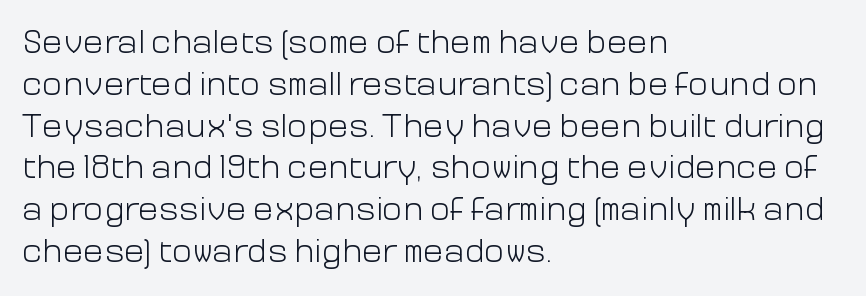
{"serif": "no", "italic": "no", "bold": "no", "weight": "light", "width": "normal", "stroke_contrast": "low", "x_height": "medium", "monospaced": "no", "underline": "no", "align": "left", "line_spacing_ratio": 1.23, "letter_spacing": "normal", "letter_spacing_em": 0.0, "glyph_px": 34}
